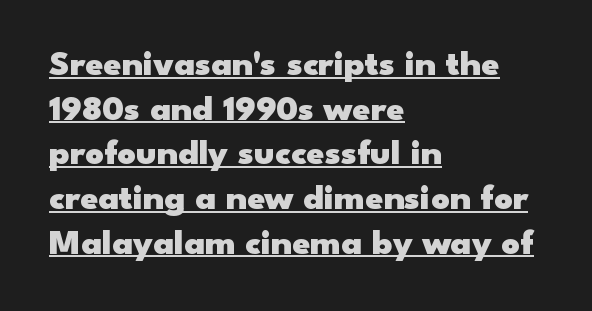
Compared with an ordinary text face, these strokes are far heavier — a full bold. Nope, not italic — everything's standing straight. You can see a thin bar hugging the bottom of the glyphs. The lines are quadded left.
